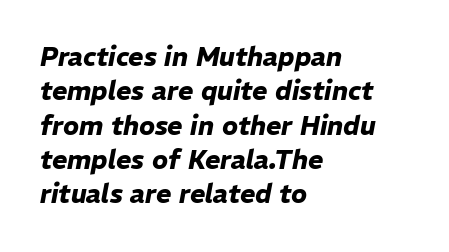
There is no visible air inserted between adjacent glyphs. Interline gaps are of average width in this sample. Is the block centered? No — it sits flush against the left margin. Does the lettering tilt? It does — this is italic.
